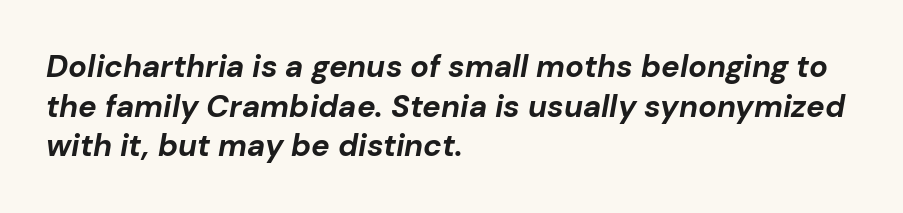
{"italic": "yes", "lean": "right", "slant_degrees": 10, "bold": "yes", "weight": "bold", "width": "normal", "stroke_contrast": "low", "x_height": "medium", "monospaced": "no", "underline": "no", "align": "left", "line_spacing": "normal", "line_spacing_ratio": 1.28, "letter_spacing": "normal", "letter_spacing_em": 0.0, "glyph_px": 31}
